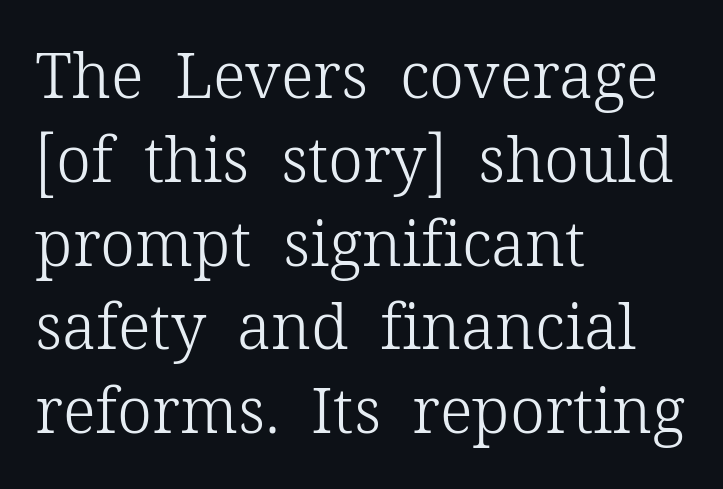
Characters follow at the spacing the type designer built in. Quick note: underline off. Proportional: the letters do not fall into vertical columns. The passage is arranged the way most books set body copy — flush left. Posture: straight, roman, zero tilt. Look at the bottom of the vertical strokes: they flare into serifs here.
